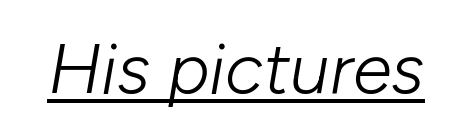
Q: Is the text bold? A: No.
Q: Is the text italic (slanted)? A: Yes, it leans right by about 10 degrees.
Q: Is the text underlined? A: Yes.
Q: Is the spacing between letters normal or unusually wide? A: Normal.
Q: Width (condensed, normal, or wide)? A: Normal.
Q: Stroke contrast? A: Low.
Q: x-height? A: Medium.
Q: Monospaced? A: No.
